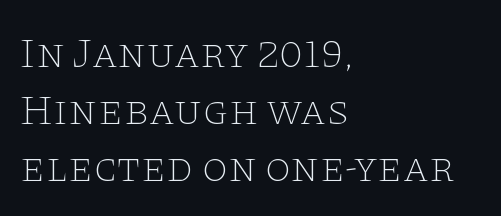
Q: Is the text bold? A: No.
Q: Is the text italic (slanted)? A: No, it is upright.
Q: Is the typeface a serif or a sans-serif typeface? A: Serif.
Q: Is the text underlined? A: No.
Q: How is the paragraph aligned? A: Left-aligned.
Q: Is the spacing between letters normal or unusually wide? A: Normal.
Q: Is the spacing between lines tight, normal or loose? A: Normal.
Q: Width (condensed, normal, or wide)? A: Wide.
Q: Stroke contrast? A: Low.
Q: x-height? A: Large.
Q: Monospaced? A: No.
